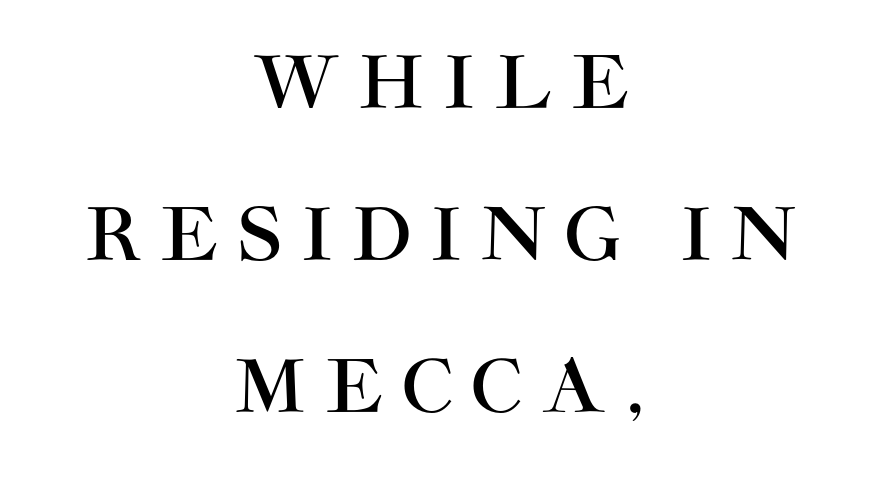
This sample is center-justified, so both line endings float freely. Nope, not italic — everything's standing straight. Observe the wide spacing: letters keep a clear distance from each other. This rendering features lettering with no underline. A great deal of white space separates one row of letters from the next.
